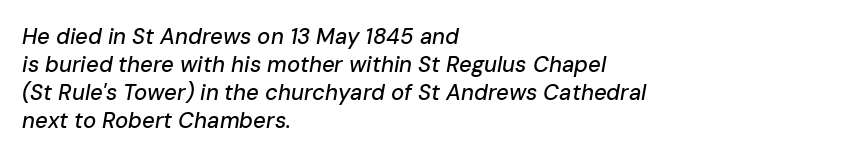
Q: Is the text italic (slanted)? A: Yes, it leans right by about 10 degrees.
Q: Is the text underlined? A: No.
Q: How is the paragraph aligned? A: Left-aligned.
Q: Is the spacing between letters normal or unusually wide? A: Normal.
Q: Is the spacing between lines tight, normal or loose? A: Normal.
